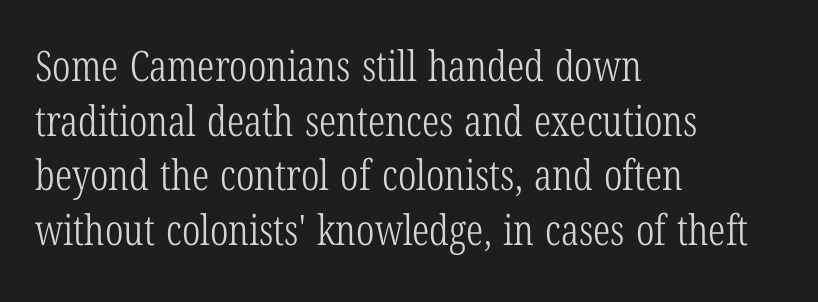
The image shows 42 px light, condensed serif type, upright; set left-aligned, normal line spacing (1.3x), normal letter spacing, not underlined; low stroke contrast and a medium x-height.
